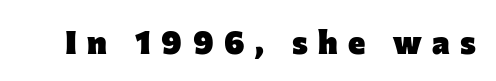
Descender tails drop into unmarked territory. Caption: bold face, heavy strokes. This is sans-serif lettering, the kind often seen on screens and signage. Glyph-to-glyph distance is far greater than everyday printed text.
